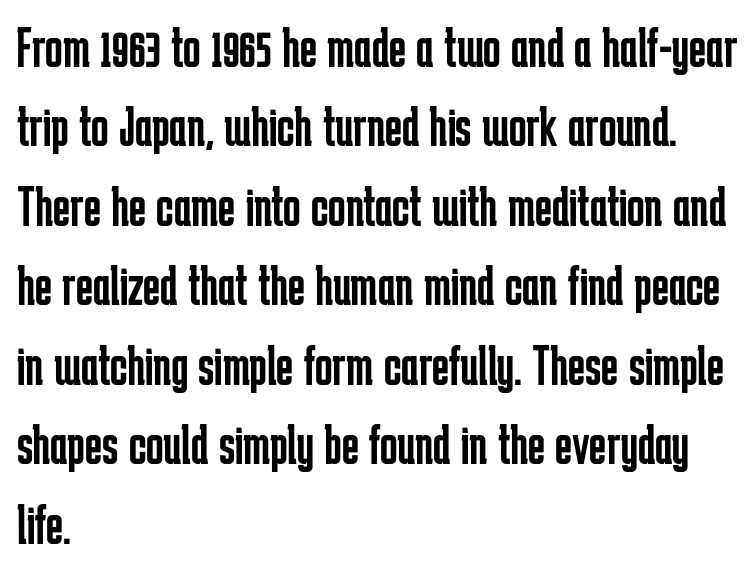
The image shows 58 px regular-weight, condensed sans-serif type, upright; set left-aligned, normal line spacing (1.37x), normal letter spacing, not underlined; low stroke contrast and a medium x-height.
